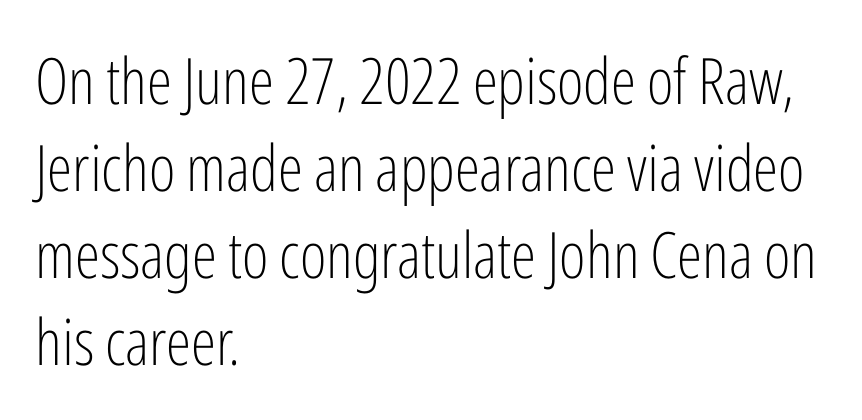
The image shows 64 px light, condensed sans-serif type, upright; set left-aligned, normal line spacing (1.36x), normal letter spacing, not underlined; low stroke contrast and a medium x-height.
